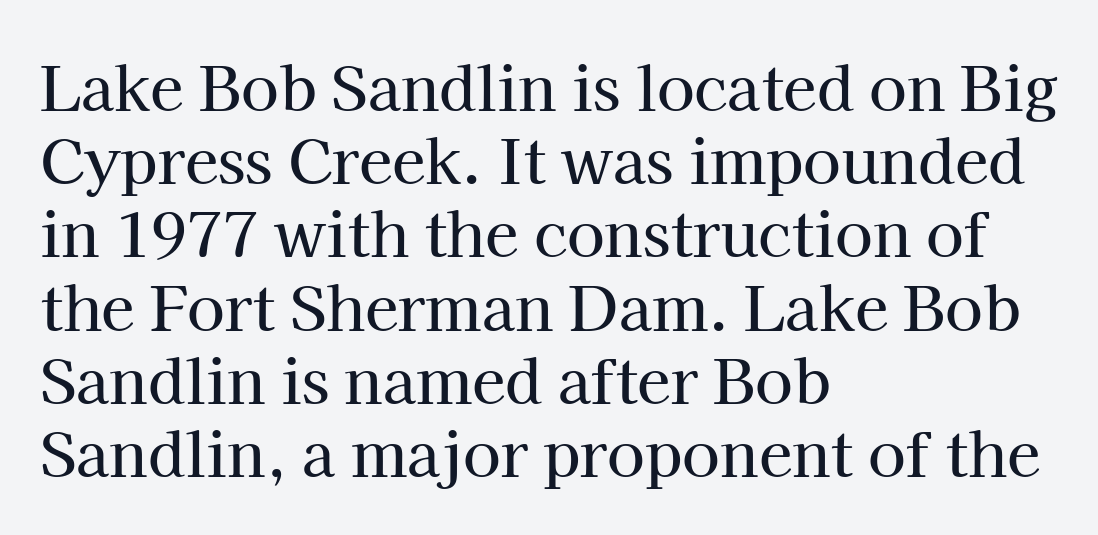
The image shows 61 px serif type, upright; set left-aligned, line spacing 1.2x, normal letter spacing, not underlined; high stroke contrast and a medium x-height.
